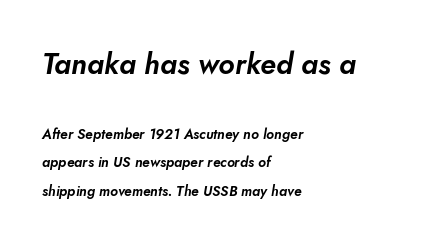
Q: Is the typeface a serif or a sans-serif typeface? A: Sans-serif.
Q: Is the text underlined? A: No.
Q: How is the paragraph aligned? A: Left-aligned.
Q: Is the spacing between letters normal or unusually wide? A: Normal.
Q: Is the spacing between lines tight, normal or loose? A: Loose.
Q: Which block of text is set in a larger size, the first (top) or the second (bottom)? A: The first (top) one.
Q: Width (condensed, normal, or wide)? A: Normal.
Q: Stroke contrast? A: Low.
Q: x-height? A: Small.
Q: Monospaced? A: No.
